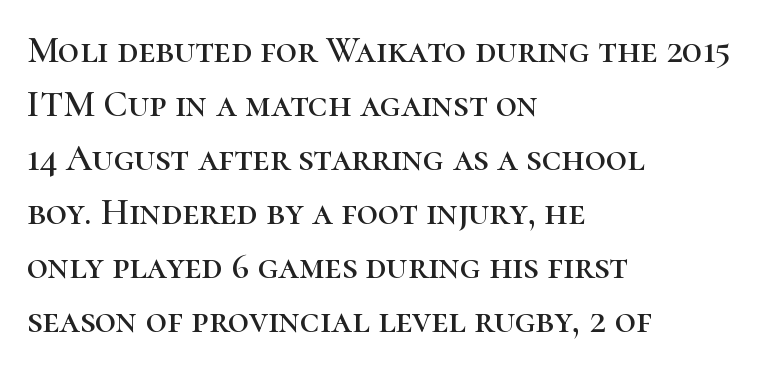
Q: Is the text italic (slanted)? A: No, it is upright.
Q: Is the typeface a serif or a sans-serif typeface? A: Serif.
Q: Is the text underlined? A: No.
Q: How is the paragraph aligned? A: Left-aligned.
Q: Is the spacing between letters normal or unusually wide? A: Normal.
Q: Is the spacing between lines tight, normal or loose? A: Normal.
Q: Width (condensed, normal, or wide)? A: Normal.
Q: Stroke contrast? A: High.
Q: x-height? A: Medium.
Q: Monospaced? A: No.
